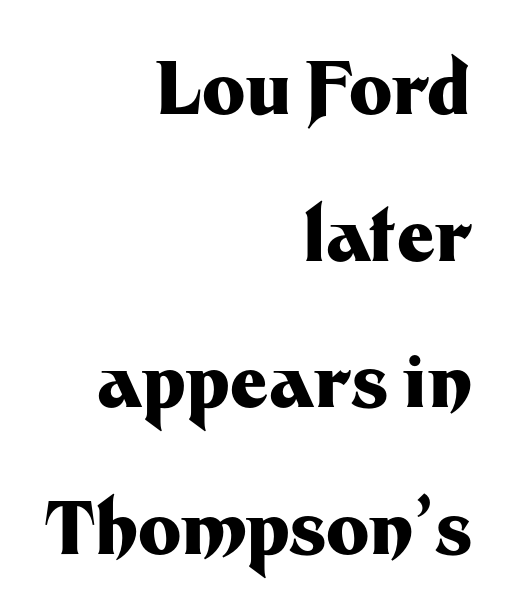
Q: Is the text bold? A: Yes.
Q: Is the text italic (slanted)? A: No, it is upright.
Q: Is the typeface a serif or a sans-serif typeface? A: Sans-serif.
Q: Is the text underlined? A: No.
Q: How is the paragraph aligned? A: Right-aligned.
Q: Is the spacing between letters normal or unusually wide? A: Normal.
Q: Is the spacing between lines tight, normal or loose? A: Loose.
Q: Width (condensed, normal, or wide)? A: Normal.
Q: Stroke contrast? A: Medium.
Q: x-height? A: Medium.
Q: Monospaced? A: No.
